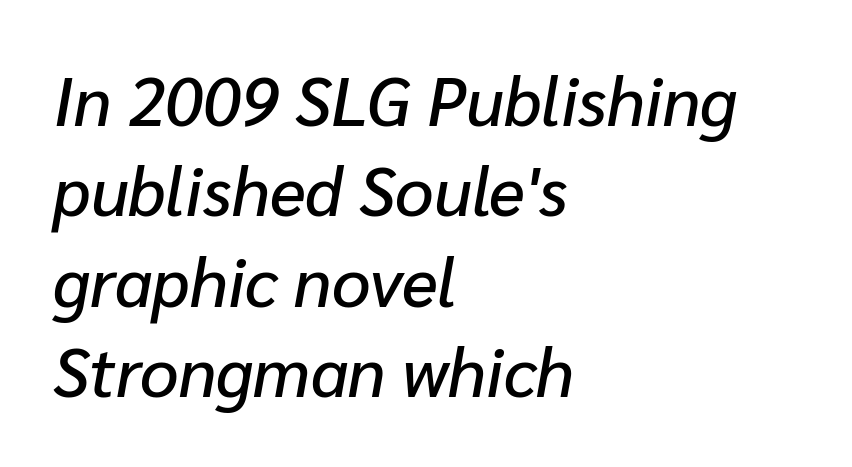
Q: Is the text italic (slanted)? A: Yes, it leans right by about 10 degrees.
Q: Is the text underlined? A: No.
Q: How is the paragraph aligned? A: Left-aligned.
Q: Is the spacing between letters normal or unusually wide? A: Normal.
Q: Is the spacing between lines tight, normal or loose? A: Normal.
Q: Width (condensed, normal, or wide)? A: Normal.
Q: Stroke contrast? A: Low.
Q: x-height? A: Medium.
Q: Monospaced? A: No.
